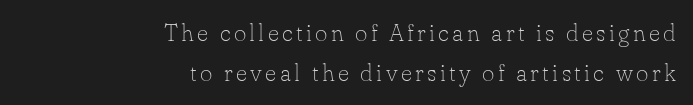
The image shows 24 px text type, upright; set right-aligned, normal line spacing (1.65x), not underlined.
